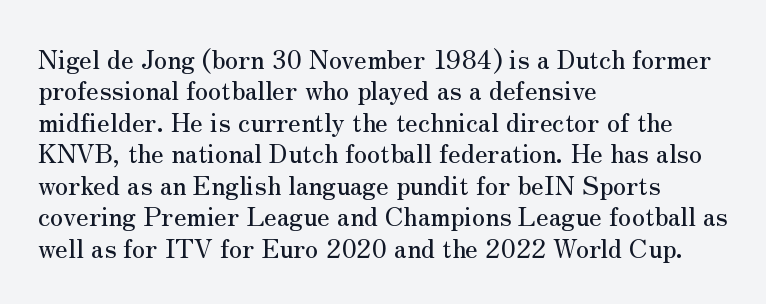
Tracking value appears to be zero — textbook default spacing. Rendered with straight, roman letterforms. Short and long lines alike share a common starting point at left. A bare baseline throughout the passage.
